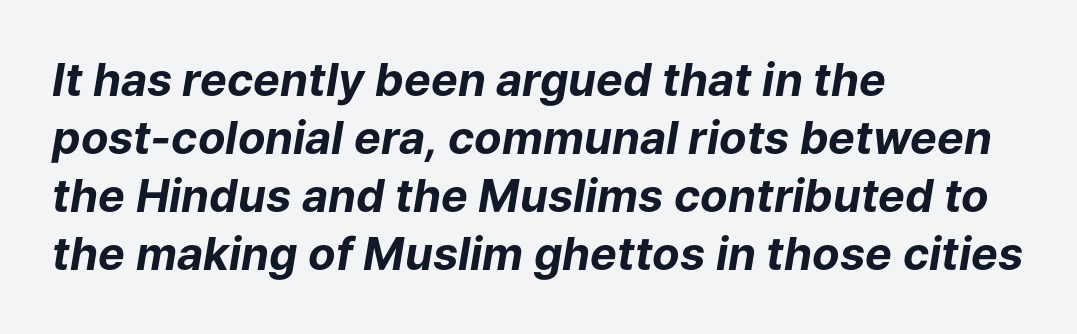
Q: Is the text bold? A: Yes.
Q: Is the text italic (slanted)? A: Yes, it leans right by about 9 degrees.
Q: Is the text underlined? A: No.
Q: How is the paragraph aligned? A: Left-aligned.
Q: Is the spacing between letters normal or unusually wide? A: Normal.
Q: Is the spacing between lines tight, normal or loose? A: Normal.
Q: Width (condensed, normal, or wide)? A: Normal.
Q: Stroke contrast? A: Low.
Q: x-height? A: Medium.
Q: Monospaced? A: No.
